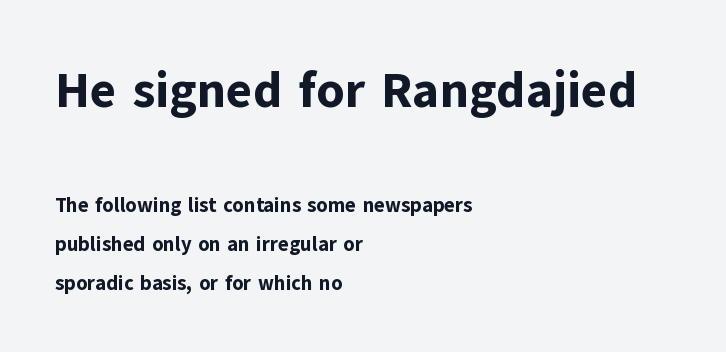
The image shows 50 px bold sans-serif type, upright; set left-aligned, loose line spacing (1.93x), normal letter spacing, not underlined; the first (top) block is 2.5x larger; low stroke contrast and a medium x-height.
